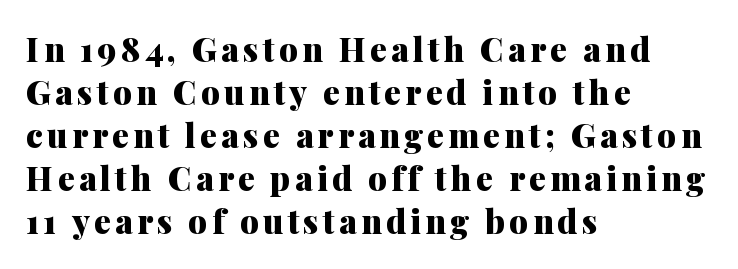
Character widths vary here, with narrow letters taking less room than wide ones. Is this a sans? No — the strokes have serifs. Unmarked baselines from the first word to the last. Successive baselines arrive at the customary interval.
